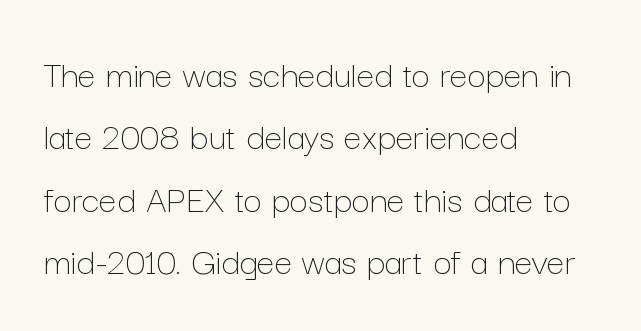
The image shows 40 px thin type, upright; set left-aligned, normal line spacing (1.56x), normal letter spacing, not underlined; low stroke contrast and a medium x-height.
